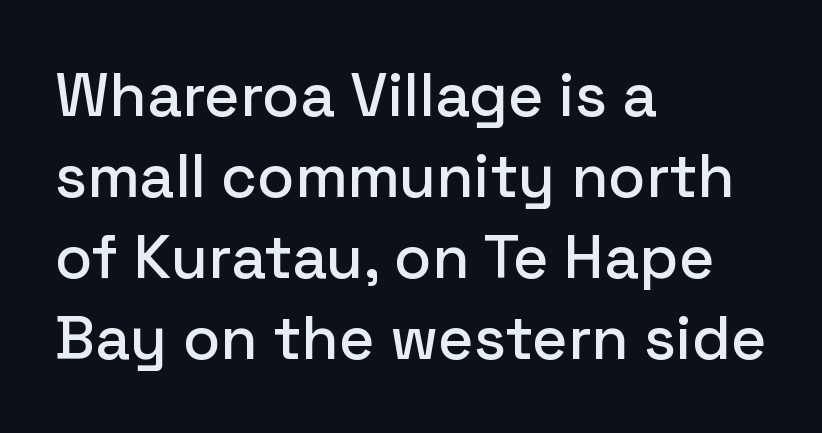
The image shows 61 px sans-serif type, upright; set left-aligned, normal line spacing (1.33x), normal letter spacing, not underlined; low stroke contrast and a medium x-height.
